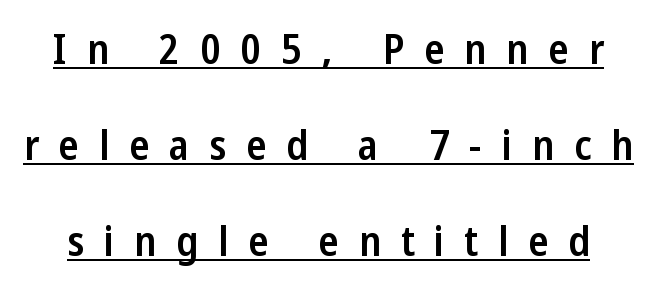
Q: Is the text bold? A: Semi-bold.
Q: Is the text italic (slanted)? A: No, it is upright.
Q: Is the typeface a serif or a sans-serif typeface? A: Sans-serif.
Q: Is the text underlined? A: Yes.
Q: Is the spacing between letters normal or unusually wide? A: Unusually wide.
Q: Is the spacing between lines tight, normal or loose? A: Loose.
Q: Width (condensed, normal, or wide)? A: Condensed.
Q: Stroke contrast? A: Low.
Q: x-height? A: Medium.
Q: Monospaced? A: No.
